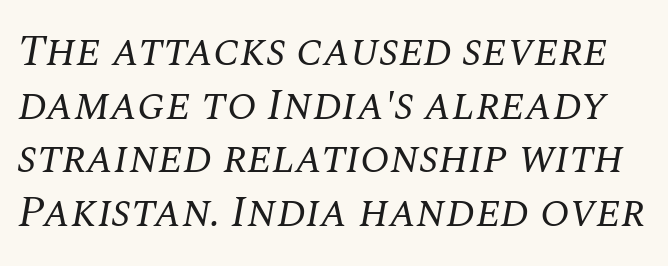
The image shows 44 px regular-weight serif type, italic (leaning right); set line spacing 1.22x, normal letter spacing, not underlined; medium stroke contrast and a large x-height.
